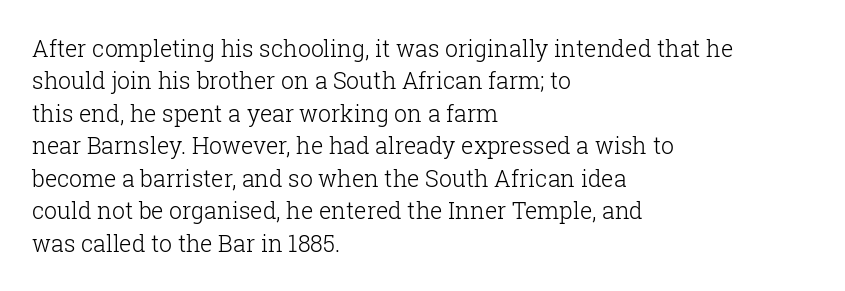
The tracking reads as untouched default to a designer's eye. Layout note: lines flush left. Students, observe: this is what conventionally led text looks like. Underline: absent.
